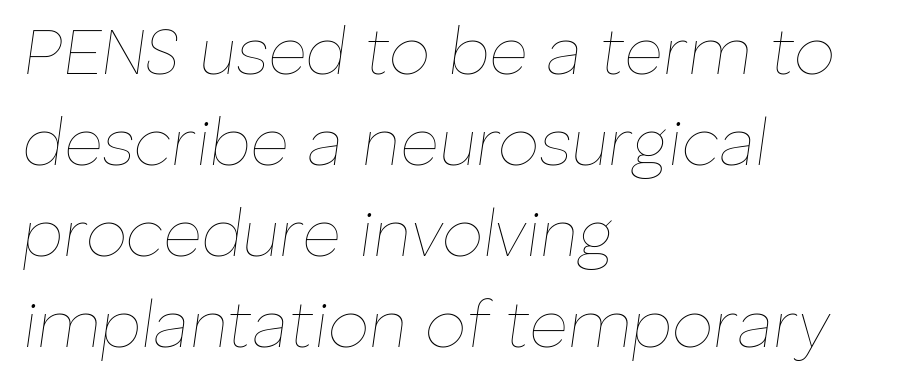
Posture: slanted. Normally led — the rows are evenly, conventionally spaced. Honestly, there is no underline to notice here at all. Notice how the passage keeps a crisp vertical edge on the left only. On a weight scale, this lands at 450 or below.
